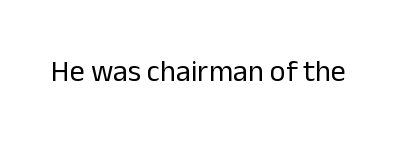
Q: Is the text bold? A: No.
Q: Is the text italic (slanted)? A: No, it is upright.
Q: Is the typeface a serif or a sans-serif typeface? A: Sans-serif.
Q: Is the text underlined? A: No.
Q: Is the spacing between letters normal or unusually wide? A: Normal.
Q: Width (condensed, normal, or wide)? A: Normal.
Q: Stroke contrast? A: Low.
Q: x-height? A: Medium.
Q: Monospaced? A: No.
